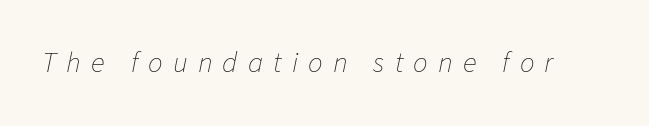
The image shows 29 px thin type, italic (leaning right); set unusually wide letter spacing (+0.35 em), not underlined; low stroke contrast and a medium x-height.
